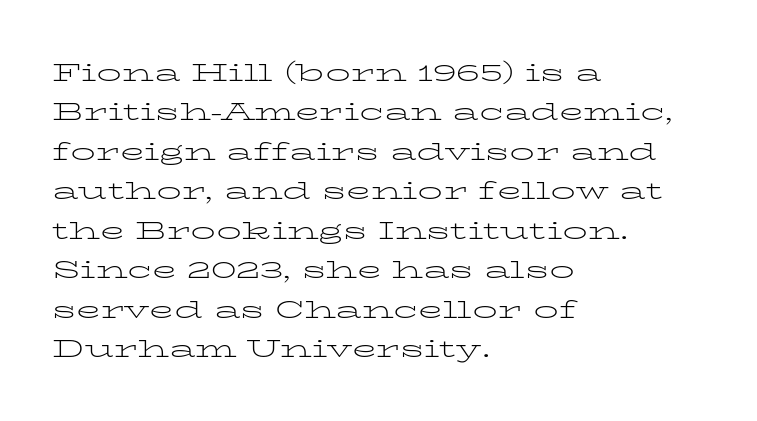
The image shows 25 px text type, upright; set left-aligned, normal line spacing (1.58x), normal letter spacing, not underlined.
